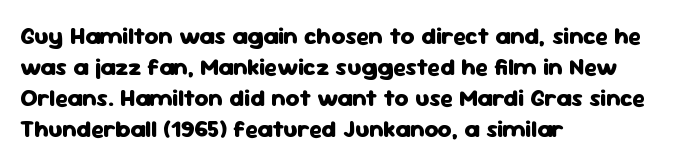
Q: Is the text bold? A: Yes.
Q: Is the text italic (slanted)? A: No, it is upright.
Q: Is the text underlined? A: No.
Q: How is the paragraph aligned? A: Left-aligned.
Q: Is the spacing between letters normal or unusually wide? A: Normal.
Q: Is the spacing between lines tight, normal or loose? A: Normal.
